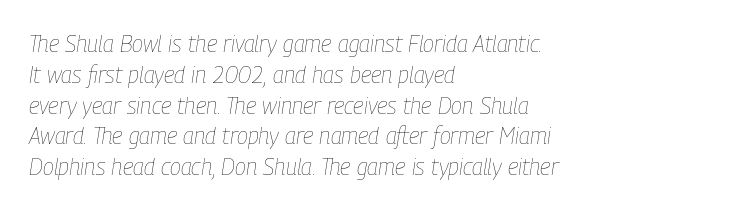
Visually the block forms a straight wall on the left and a jagged coastline on the right. The font's italic variant was chosen for this text. How would I describe the line gaps? Plain and ordinary. Each word holds together tightly as a unit, with standard inter-letter gaps. Think standard paragraph weight, or any step lighter than that. Underlining? Definitely not there.
